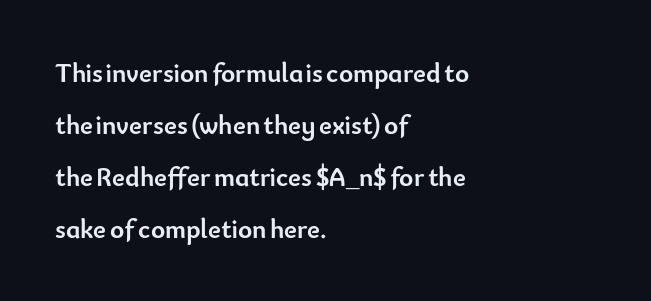
{"italic": "no", "bold": "yes", "underline": "no", "align": "left", "line_spacing": "loose", "line_spacing_ratio": 1.92, "letter_spacing": "normal", "letter_spacing_em": 0.0, "glyph_px": 27}
